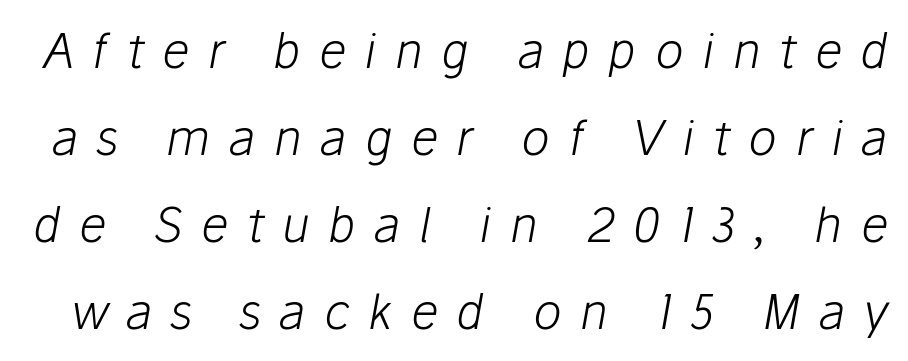
The image shows 48 px light type, italic (leaning right); set line spacing 1.81x, unusually wide letter spacing (+0.38 em), not underlined; low stroke contrast and a medium x-height.
